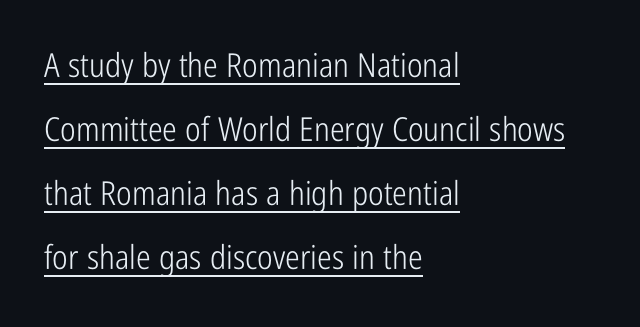
The image shows 33 px light, condensed sans-serif type, upright; set left-aligned, loose line spacing (1.94x), normal letter spacing, underlined; low stroke contrast and a medium x-height.
